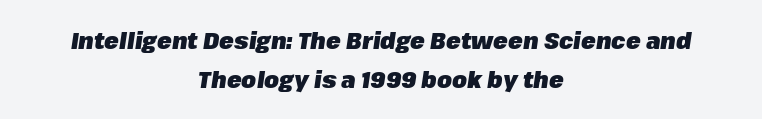
Q: Is the text bold? A: Yes.
Q: Is the text italic (slanted)? A: Yes, it leans right by about 8 degrees.
Q: Is the text underlined? A: No.
Q: How is the paragraph aligned? A: Centered.
Q: Is the spacing between letters normal or unusually wide? A: Normal.
Q: Is the spacing between lines tight, normal or loose? A: Normal.
